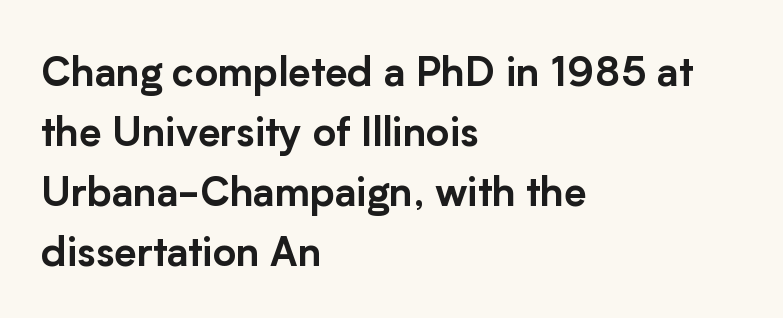
Interline gaps are of average width in this sample. Italic? Not at all — the glyphs are vertical. Each row of text sits above clean, open space. Tracking here is standard; glyphs follow each other at the usual distance. This sample uses a sans-serif face. Looks like regular typesetting: each glyph gets only the width it needs.
